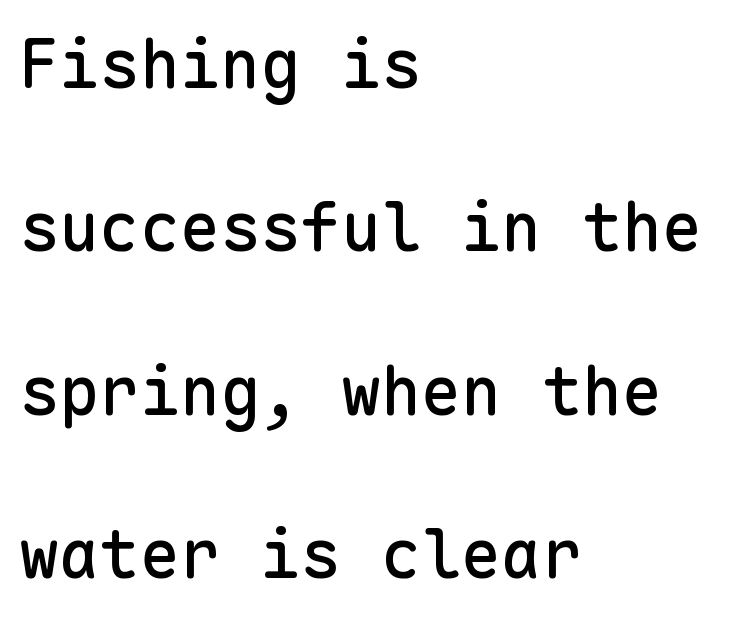
{"serif": "no", "italic": "no", "width": "normal", "stroke_contrast": "low", "x_height": "medium", "monospaced": "yes", "underline": "no", "align": "left", "line_spacing": "loose", "line_spacing_ratio": 2.44, "letter_spacing": "normal", "letter_spacing_em": 0.0, "glyph_px": 67}
